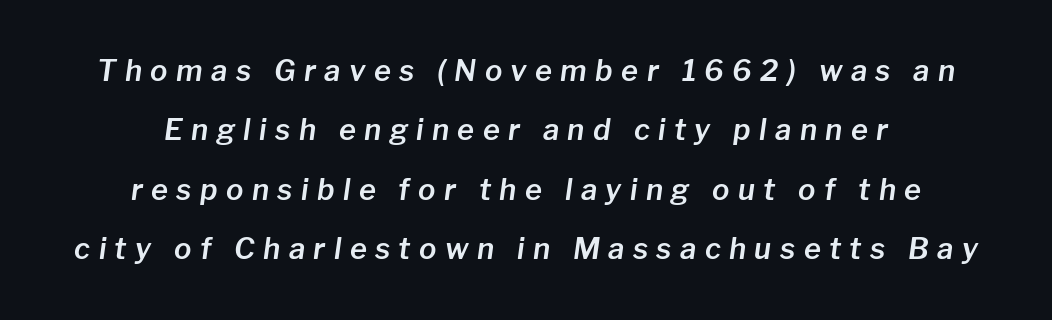
Q: Is the text italic (slanted)? A: Yes, it leans right by about 8 degrees.
Q: Is the text underlined? A: No.
Q: How is the paragraph aligned? A: Centered.
Q: Is the spacing between letters normal or unusually wide? A: Unusually wide.
Q: Is the spacing between lines tight, normal or loose? A: Loose.
Q: Width (condensed, normal, or wide)? A: Normal.
Q: Stroke contrast? A: Low.
Q: x-height? A: Medium.
Q: Monospaced? A: No.
